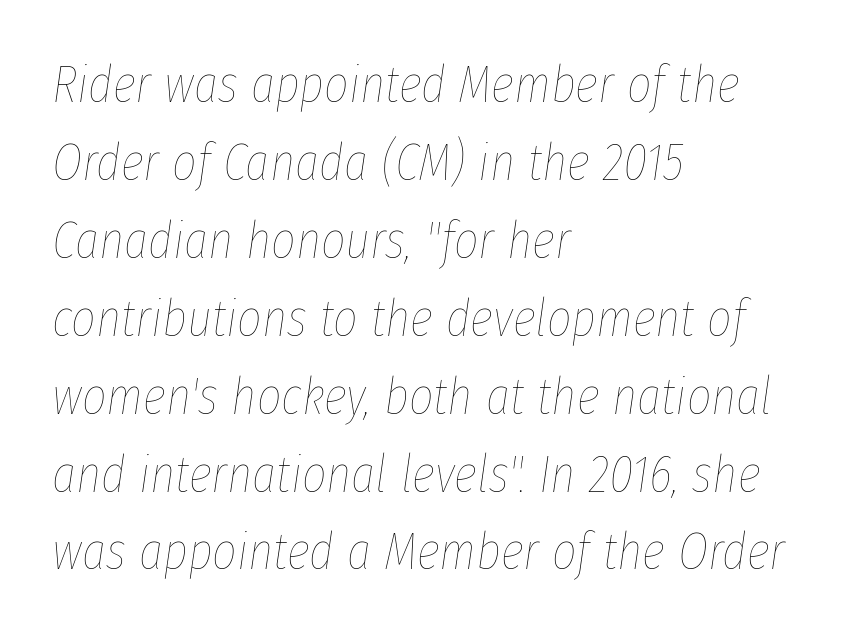
Q: Is the text bold? A: No.
Q: Is the text italic (slanted)? A: Yes, it leans right by about 8 degrees.
Q: Is the text underlined? A: No.
Q: How is the paragraph aligned? A: Left-aligned.
Q: Is the spacing between letters normal or unusually wide? A: Normal.
Q: Is the spacing between lines tight, normal or loose? A: Normal.
Q: Width (condensed, normal, or wide)? A: Condensed.
Q: Stroke contrast? A: Low.
Q: x-height? A: Medium.
Q: Monospaced? A: No.
